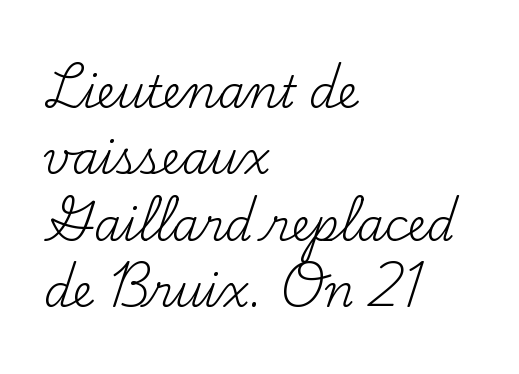
Alignment: flush left. Glyph-to-glyph distance matches everyday printed text. The letters advance in unequal steps, a hallmark of proportional type. Line spacing here is normal. This is serif lettering, the kind often seen in printed books. The weight tops out at a normal text grade.
